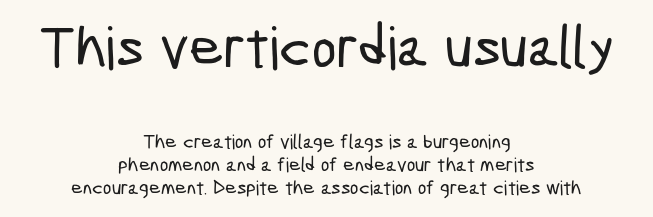
Spacing verdict: proportional, widths tailored to each character. Compare the two chunks: the upper has the greater cap height. Serifs: no, the terminals of the letterforms are clean. How are the letters spaced? Ordinarily, with no added tracking.
